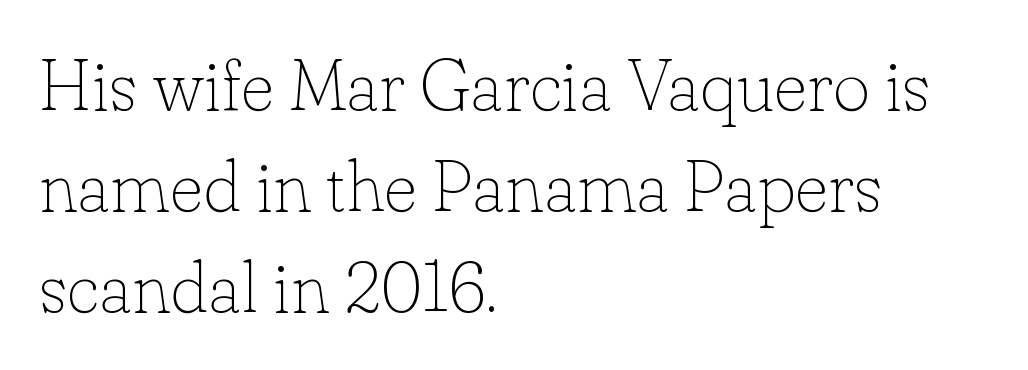
Old-style or modern, the face here clearly has serifs. The ragged edge is on the right, which tells us the setting is flush left. Caption: face not bold, strokes unweighted. This block has exactly the height ordinary leading produces. Glance below the letters and you will spot only blank space.
